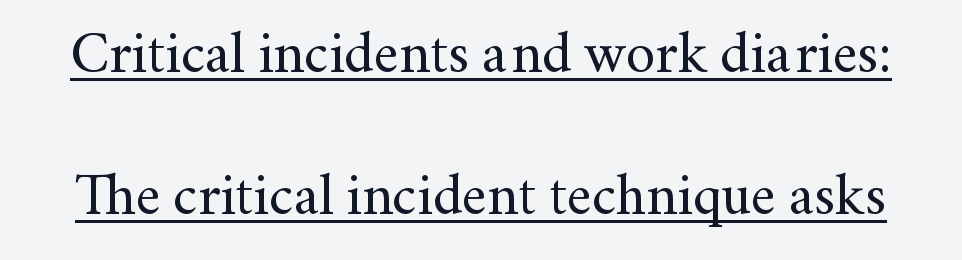
Q: Is the text bold? A: No.
Q: Is the text italic (slanted)? A: No, it is upright.
Q: Is the typeface a serif or a sans-serif typeface? A: Serif.
Q: Is the text underlined? A: Yes.
Q: Is the spacing between letters normal or unusually wide? A: Normal.
Q: Is the spacing between lines tight, normal or loose? A: Loose.
Q: Width (condensed, normal, or wide)? A: Normal.
Q: Stroke contrast? A: Medium.
Q: x-height? A: Small.
Q: Monospaced? A: No.
